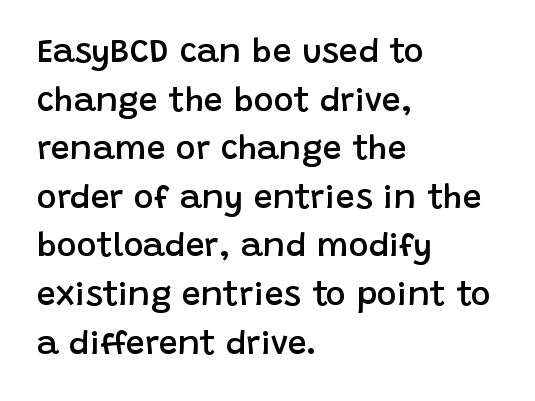
Q: Is the text bold? A: Semi-bold.
Q: Is the text italic (slanted)? A: No, it is upright.
Q: Is the typeface a serif or a sans-serif typeface? A: Sans-serif.
Q: Is the text underlined? A: No.
Q: How is the paragraph aligned? A: Left-aligned.
Q: Is the spacing between letters normal or unusually wide? A: Normal.
Q: Is the spacing between lines tight, normal or loose? A: Normal.
Q: Width (condensed, normal, or wide)? A: Normal.
Q: Stroke contrast? A: Low.
Q: x-height? A: Large.
Q: Monospaced? A: No.
